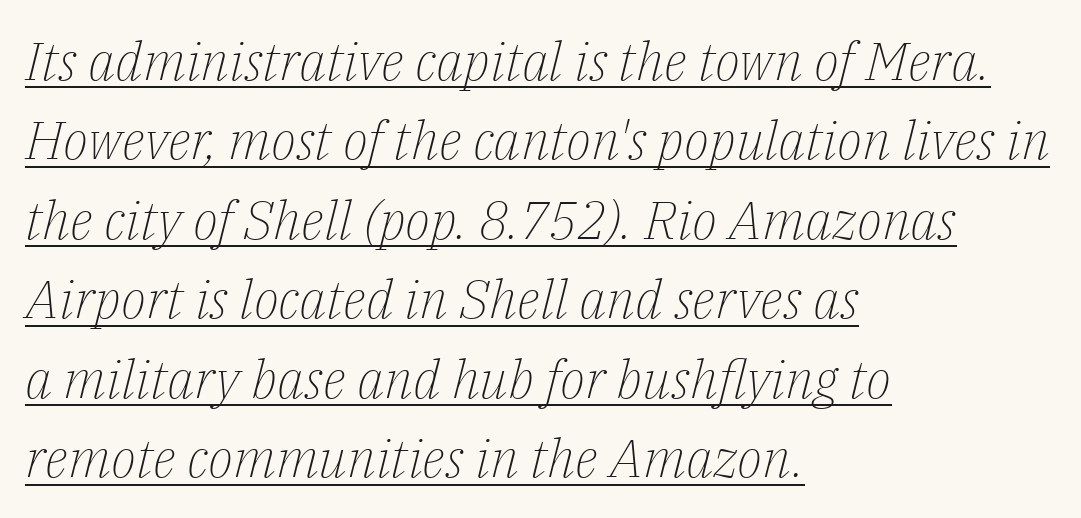
Q: Is the text bold? A: No.
Q: Is the text italic (slanted)? A: Yes, it leans right by about 14 degrees.
Q: Is the typeface a serif or a sans-serif typeface? A: Serif.
Q: Is the text underlined? A: Yes.
Q: How is the paragraph aligned? A: Left-aligned.
Q: Is the spacing between letters normal or unusually wide? A: Normal.
Q: Is the spacing between lines tight, normal or loose? A: Normal.
Q: Width (condensed, normal, or wide)? A: Normal.
Q: Stroke contrast? A: Low.
Q: x-height? A: Medium.
Q: Monospaced? A: No.
